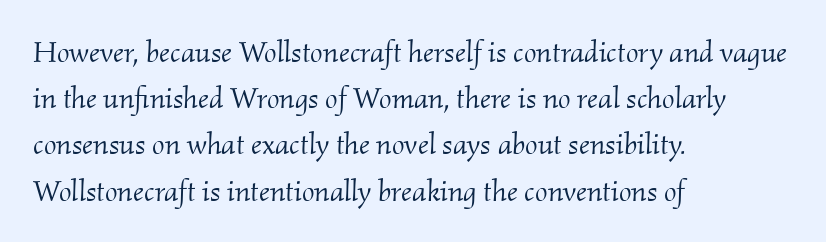
The line texture is even and compact thanks to regular tracking. The strokes are not fattened; the text isn't bold. Line beginnings align vertically; line endings do not. The specimen omits any rule beneath the text block's lines. Notice how the stems are inclined rather than vertical — that's the hallmark of italics. Character widths vary here, with narrow letters taking less room than wide ones.
